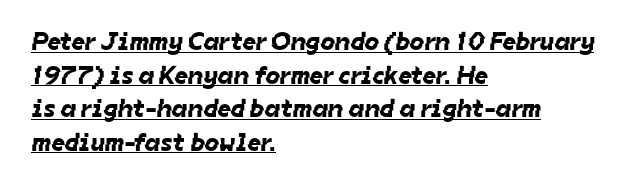
Q: Is the text underlined? A: Yes.
Q: How is the paragraph aligned? A: Left-aligned.
Q: Is the spacing between letters normal or unusually wide? A: Normal.
Q: Is the spacing between lines tight, normal or loose? A: Normal.
